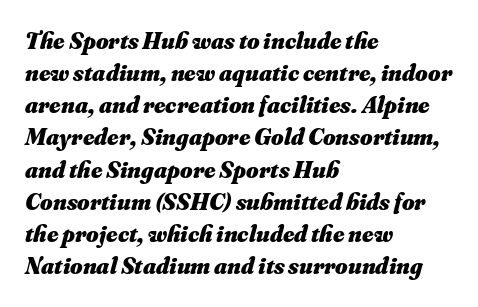
Q: Is the text bold? A: Yes.
Q: Is the text italic (slanted)? A: Yes, it leans right by about 16 degrees.
Q: Is the text underlined? A: No.
Q: How is the paragraph aligned? A: Left-aligned.
Q: Is the spacing between letters normal or unusually wide? A: Normal.
Q: Is the spacing between lines tight, normal or loose? A: Normal.
